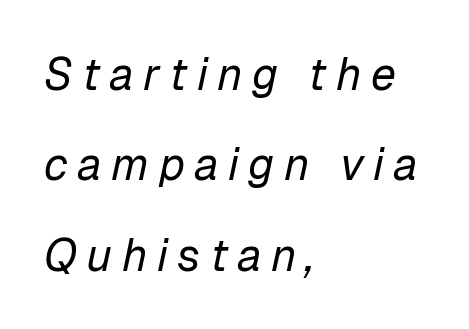
The rendering inserts visible extra space after every character. These lines are rendered in a variable-pitch font. Baseline-to-baseline distance is far greater than the letter height. Descenders hang freely into open space.
